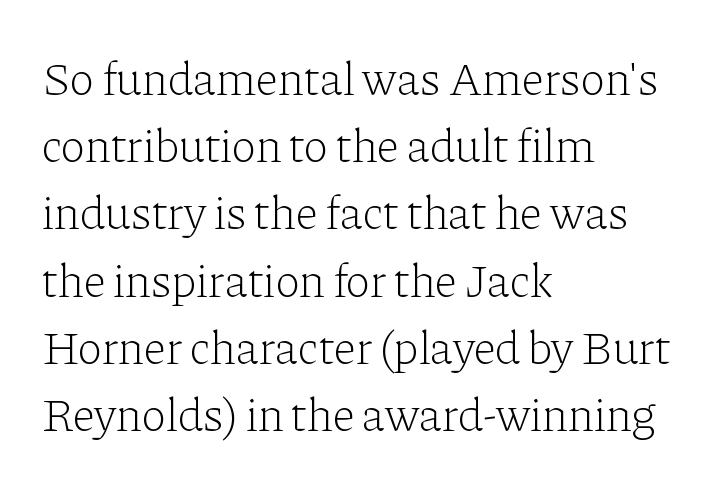
Q: Is the text bold? A: No.
Q: Is the text italic (slanted)? A: No, it is upright.
Q: Is the typeface a serif or a sans-serif typeface? A: Serif.
Q: Is the text underlined? A: No.
Q: How is the paragraph aligned? A: Left-aligned.
Q: Is the spacing between letters normal or unusually wide? A: Normal.
Q: Is the spacing between lines tight, normal or loose? A: Normal.
Q: Width (condensed, normal, or wide)? A: Normal.
Q: Stroke contrast? A: Low.
Q: x-height? A: Medium.
Q: Monospaced? A: No.
